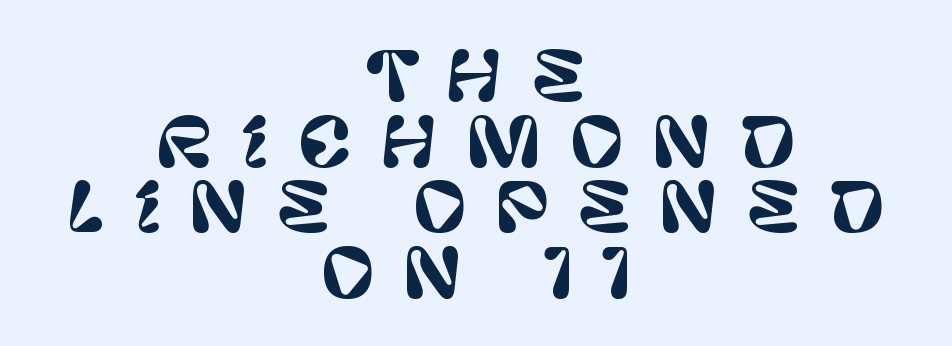
Note the varied advance widths — an 'i' is clearly narrower than an 'm'. Compared with a flush-left layout, this one balances lines on the center instead. The gaps between neighbouring characters are conspicuously large. This is sans-serif lettering, the kind often seen on screens and signage.
